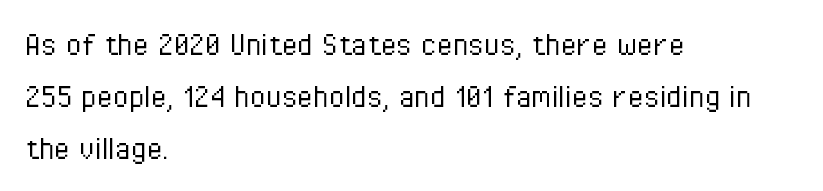
The image shows 36 px light, condensed sans-serif type, upright; set left-aligned, normal line spacing (1.44x), normal letter spacing, not underlined; low stroke contrast and a medium x-height.
